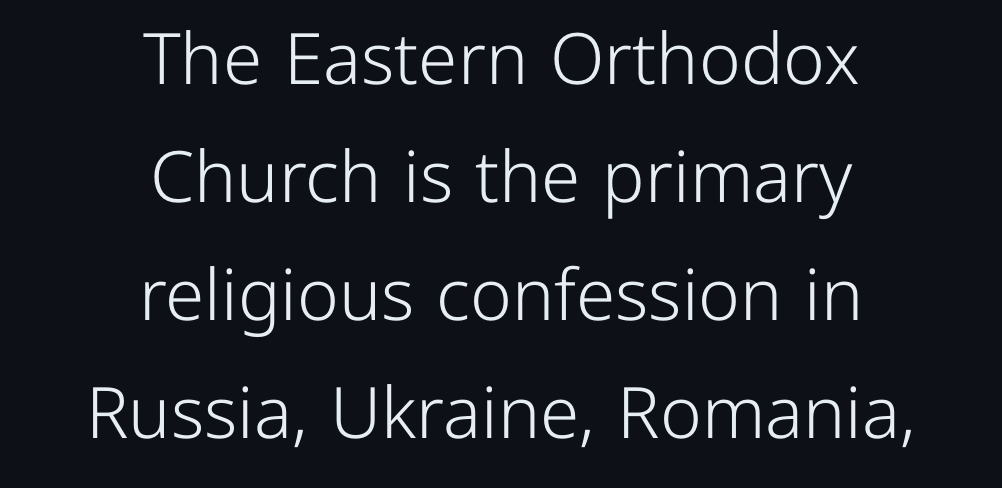
Summary of vertical rhythm: regular, with standard interline spacing. Italic? Not at all — the glyphs are vertical. There is no visible air inserted between adjacent glyphs. This sample has the flowing, uneven cadence of proportional lettering. Underline: absent. The passage shown is typeset with a sans-serif family.
